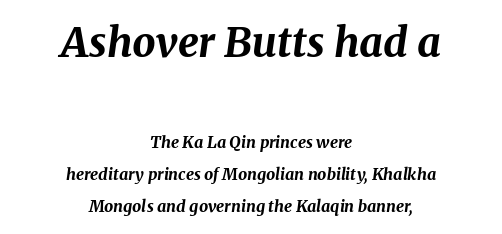
Q: Is the text bold? A: Yes.
Q: Is the text italic (slanted)? A: Yes, it leans right by about 8 degrees.
Q: Is the text underlined? A: No.
Q: How is the paragraph aligned? A: Centered.
Q: Is the spacing between letters normal or unusually wide? A: Normal.
Q: Is the spacing between lines tight, normal or loose? A: Loose.
Q: Which block of text is set in a larger size, the first (top) or the second (bottom)? A: The first (top) one.
Q: Width (condensed, normal, or wide)? A: Normal.
Q: Stroke contrast? A: Medium.
Q: x-height? A: Medium.
Q: Monospaced? A: No.
